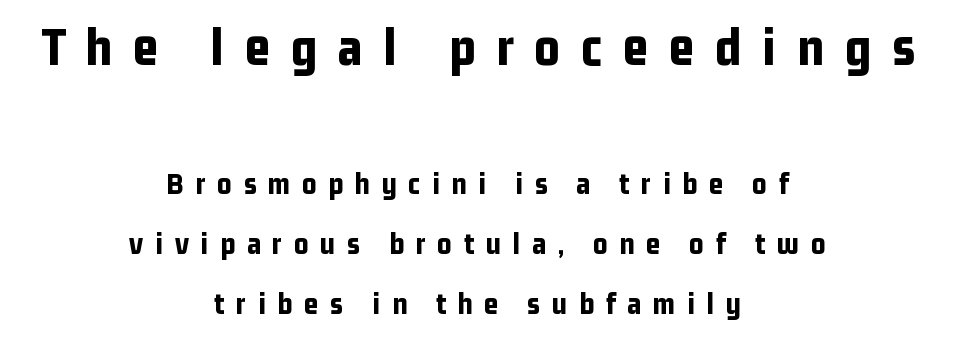
Upright lettering throughout. The face used here has the dense, thick strokes of a bold. Someone cranked the tracking dial way up on this one. A centered setting, common on invitations and titles, is used for this passage. Widely set lines give the paragraph a tall, airy silhouette. Look at the glyph heights: the upper group is clearly the bigger setting.
